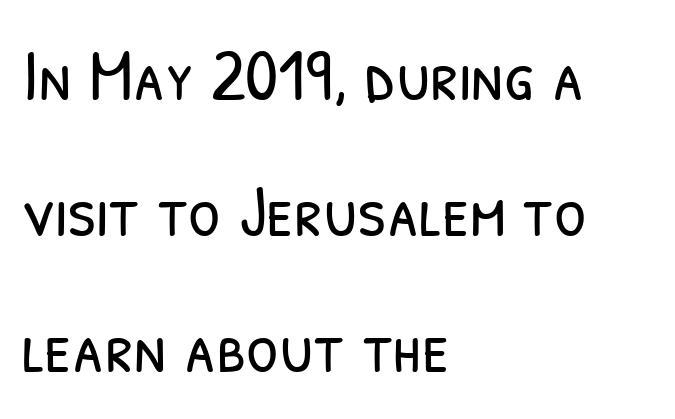
The passage shown is typed in a proportional face where columns would drift. There is no visible air inserted between adjacent glyphs. Which margin do the lines hug? The left one — the right edge is uneven. Type style note: lacks serifs.
